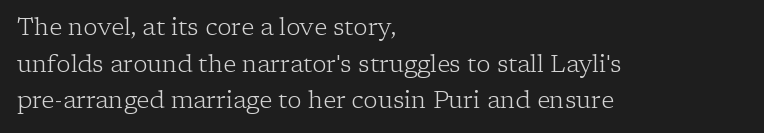
Standard letterfit; no display-style spreading of the glyphs. No chunkiness to these letters — they're not bold. This is roman type, the default non-slanted kind. Does the copy run flush right? No — it runs flush left.
